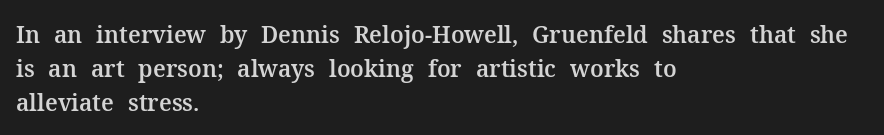
{"italic": "no", "underline": "no", "align": "left", "line_spacing": "normal", "line_spacing_ratio": 1.48, "letter_spacing": "normal", "letter_spacing_em": 0.0, "glyph_px": 23}
